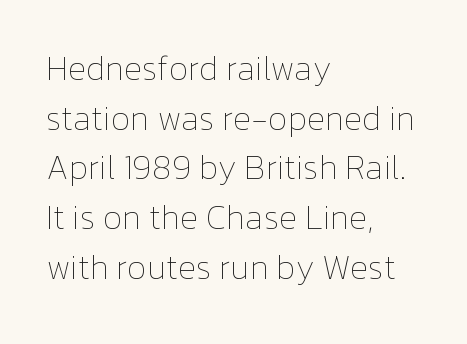
The image shows 34 px thin type, upright; set left-aligned, normal line spacing (1.46x), normal letter spacing, not underlined; low stroke contrast and a medium x-height.
